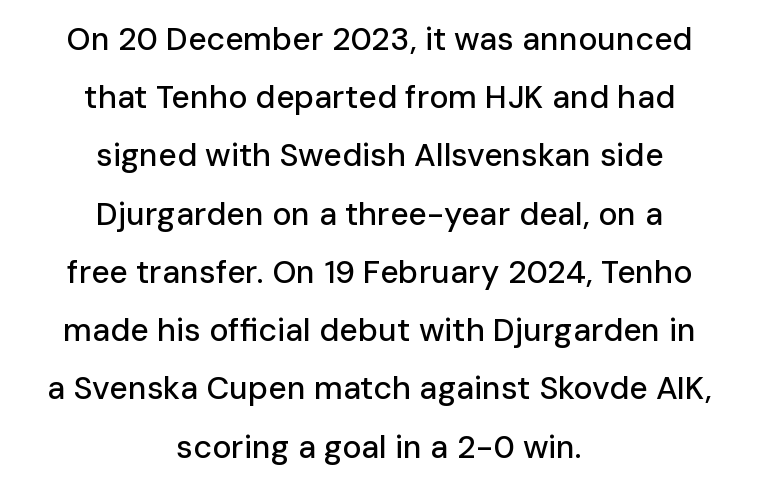
{"serif": "no", "italic": "no", "width": "normal", "stroke_contrast": "low", "x_height": "medium", "monospaced": "no", "underline": "no", "align": "center", "line_spacing_ratio": 1.82, "letter_spacing": "normal", "letter_spacing_em": 0.0, "glyph_px": 32}
